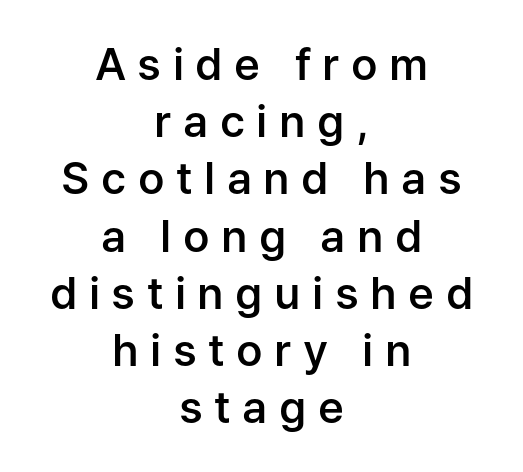
{"serif": "no", "italic": "no", "bold": "semi", "weight": "semibold", "width": "normal", "stroke_contrast": "low", "x_height": "medium", "monospaced": "no", "underline": "no", "align": "center", "line_spacing": "normal", "line_spacing_ratio": 1.3, "letter_spacing": "wide", "letter_spacing_em": 0.26, "glyph_px": 44}
